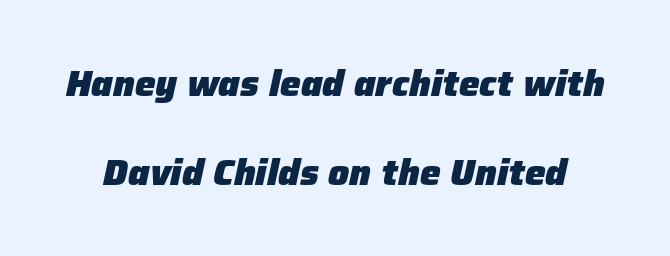
{"italic": "yes", "lean": "right", "slant_degrees": 12, "bold": "yes", "weight": "heavy", "width": "normal", "stroke_contrast": "low", "x_height": "medium", "monospaced": "no", "underline": "no", "line_spacing": "loose", "line_spacing_ratio": 2.4, "letter_spacing": "normal", "letter_spacing_em": 0.0, "glyph_px": 37}
